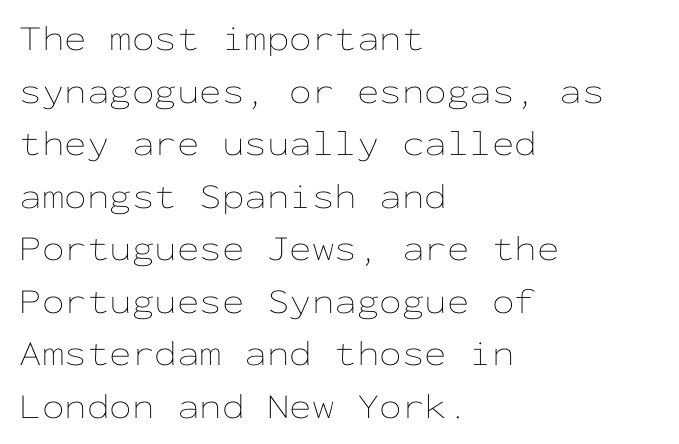
Q: Is the text bold? A: No.
Q: Is the text italic (slanted)? A: No, it is upright.
Q: Is the text underlined? A: No.
Q: How is the paragraph aligned? A: Left-aligned.
Q: Is the spacing between letters normal or unusually wide? A: Normal.
Q: Is the spacing between lines tight, normal or loose? A: Normal.
Q: Width (condensed, normal, or wide)? A: Wide.
Q: Stroke contrast? A: Low.
Q: x-height? A: Medium.
Q: Monospaced? A: Yes.
